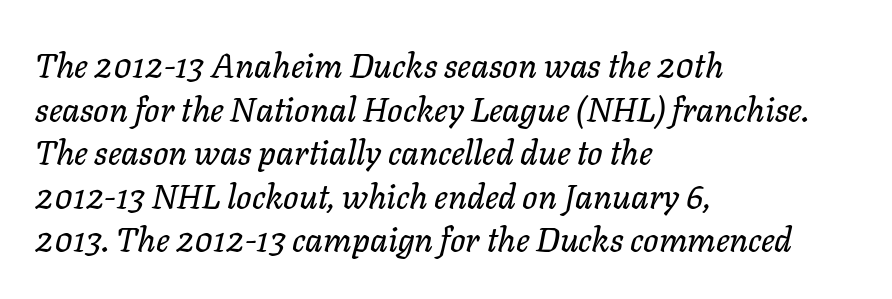
Q: Is the text italic (slanted)? A: Yes, it leans right by about 11 degrees.
Q: Is the text underlined? A: No.
Q: How is the paragraph aligned? A: Left-aligned.
Q: Is the spacing between letters normal or unusually wide? A: Normal.
Q: Is the spacing between lines tight, normal or loose? A: Normal.
Q: Width (condensed, normal, or wide)? A: Normal.
Q: Stroke contrast? A: Low.
Q: x-height? A: Medium.
Q: Monospaced? A: No.
